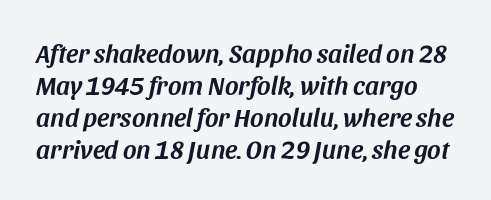
Q: Is the text italic (slanted)? A: Yes, it leans right by about 11 degrees.
Q: Is the text underlined? A: No.
Q: Is the spacing between letters normal or unusually wide? A: Normal.
